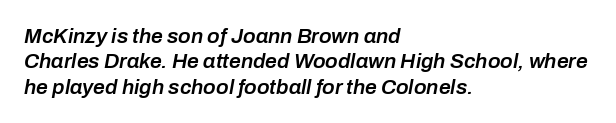
You can tell it's italic because the verticals aren't actually vertical. Line starts are locked; line ends wander. The glyphs are unaccompanied by any horizontal stroke below them. Every letter is mildly thick-stroked: semibold rather than bold. Words appear dense and cohesive because spacing is normal.
